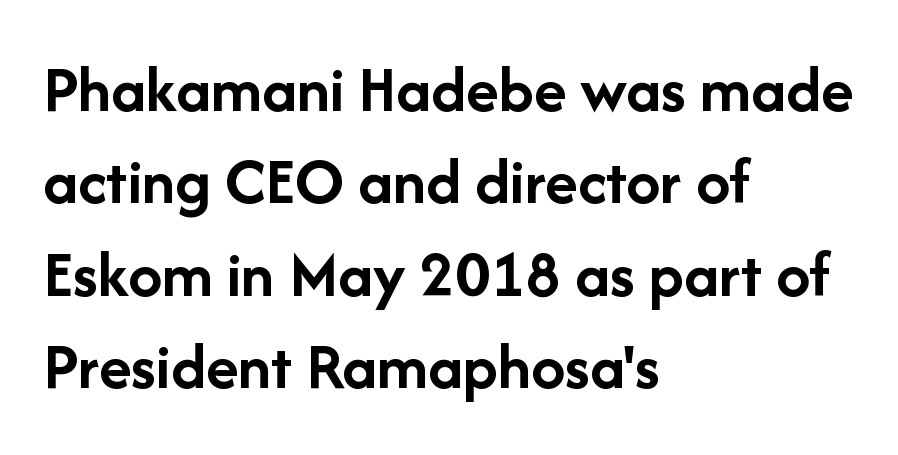
{"serif": "no", "italic": "no", "bold": "yes", "weight": "semibold", "width": "normal", "stroke_contrast": "low", "x_height": "medium", "monospaced": "no", "underline": "no", "align": "left", "line_spacing": "normal", "line_spacing_ratio": 1.36, "letter_spacing": "normal", "letter_spacing_em": 0.0, "glyph_px": 68}
